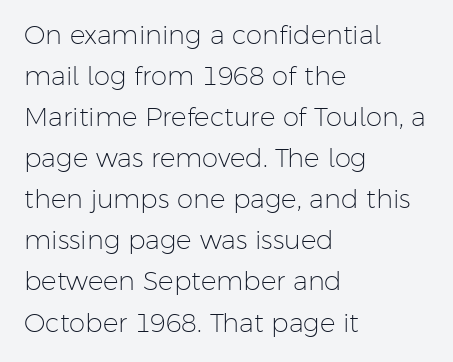
The image shows 26 px text type, upright; set left-aligned, normal line spacing (1.58x), normal letter spacing, not underlined.
